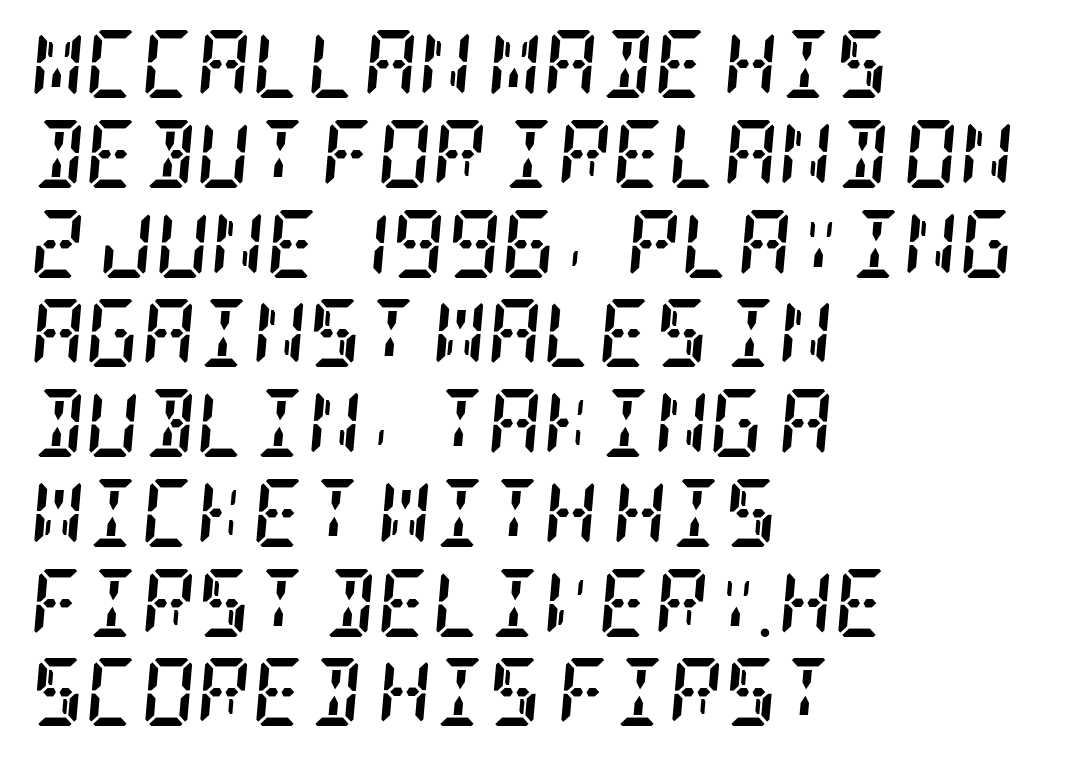
This rendering leaves character spacing at its baseline value. A bare baseline throughout the passage. The specimen reads as italic at a glance. The lines sit at an ordinary, default distance from one another.
